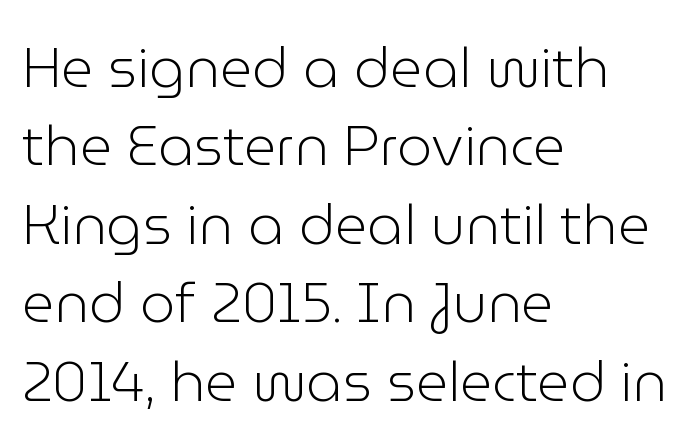
{"serif": "no", "italic": "no", "bold": "no", "weight": "light", "width": "normal", "stroke_contrast": "low", "x_height": "medium", "monospaced": "no", "underline": "no", "align": "left", "line_spacing": "normal", "line_spacing_ratio": 1.4, "letter_spacing": "normal", "letter_spacing_em": 0.0, "glyph_px": 56}
